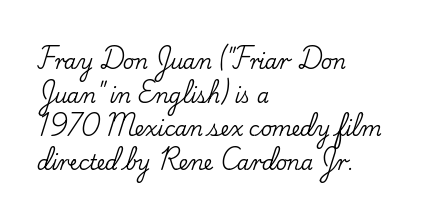
This rendering uses left alignment, leaving the right contour irregular. The strip under each line holds only bare page. What's the leading like? Ordinary, nothing unusual. Tracking value appears to be zero — textbook default spacing.
